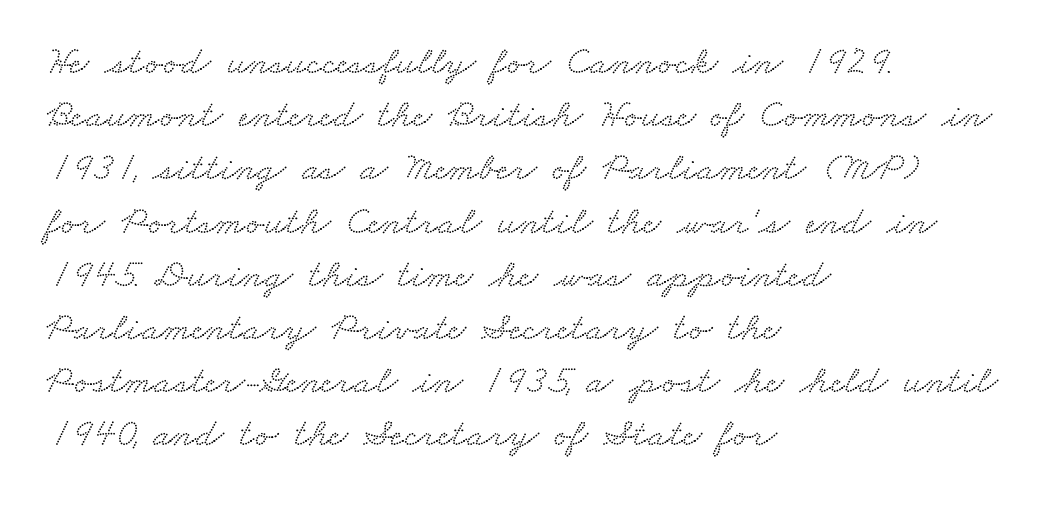
Q: Is the text underlined? A: No.
Q: How is the paragraph aligned? A: Left-aligned.
Q: Is the spacing between letters normal or unusually wide? A: Normal.
Q: Is the spacing between lines tight, normal or loose? A: Normal.
Q: Width (condensed, normal, or wide)? A: Wide.
Q: Stroke contrast? A: Low.
Q: x-height? A: Small.
Q: Monospaced? A: No.
